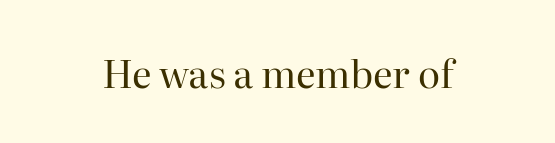
Q: Is the text bold? A: No.
Q: Is the text italic (slanted)? A: No, it is upright.
Q: Is the typeface a serif or a sans-serif typeface? A: Serif.
Q: Is the text underlined? A: No.
Q: How is the paragraph aligned? A: Centered.
Q: Is the spacing between letters normal or unusually wide? A: Normal.
Q: Width (condensed, normal, or wide)? A: Normal.
Q: Stroke contrast? A: High.
Q: x-height? A: Medium.
Q: Monospaced? A: No.
